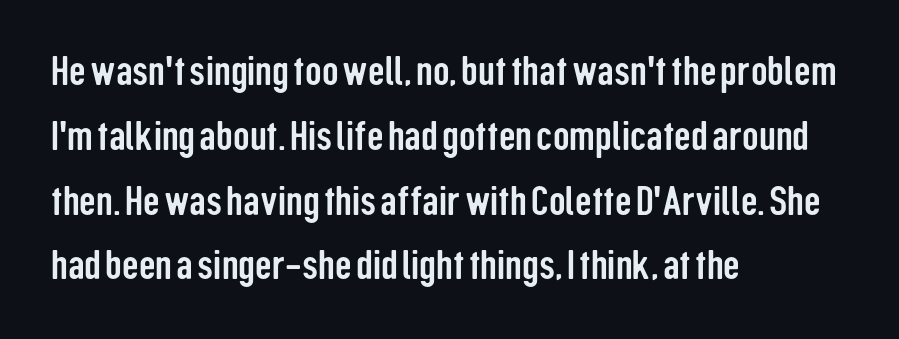
Summary of vertical rhythm: regular, with standard interline spacing. Tall strokes in this sample are plumb rather than angled. The baseline area is clear. The type family on display is of the sans-serif kind. These lines are rendered in a variable-pitch font.
